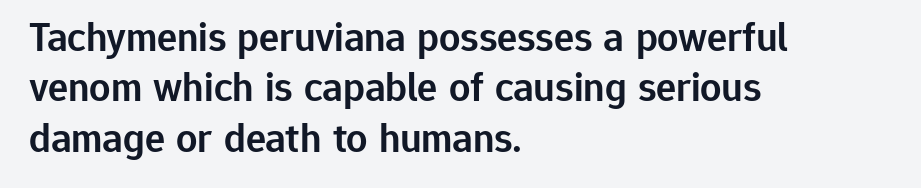
Each glyph is drawn with semibold strokes, heavier than normal yet not fully bold. The face used here is proportionally spaced, like ordinary book or web type. Left-aligned paragraph, ragged on the right. Designer's note — italics off, roman on. No extra tracking has been applied to these lines. Descenders hang freely into open space.
